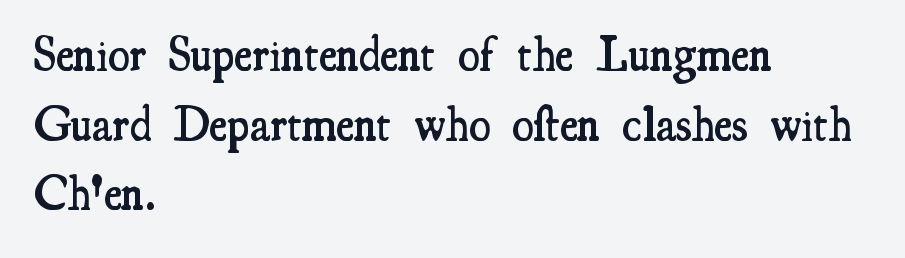
The image shows 49 px semibold, condensed serif type, upright; set left-aligned, normal line spacing (1.42x), normal letter spacing, not underlined; medium stroke contrast and a small x-height.
